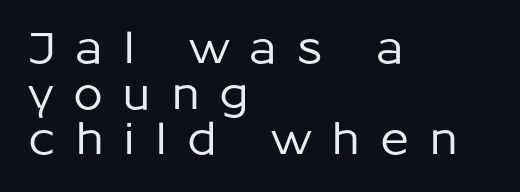
The passage shown is not underscored anywhere. The lettering stays uniformly vertical, giving the passage a roman look. Look at the tracking — it's clearly loosened, letters drifting apart. Here the designer chose a conventional face with non-uniform glyph widths. The paragraph has a hard left edge and a soft right edge. Successive baselines arrive quickly, one right under another.
